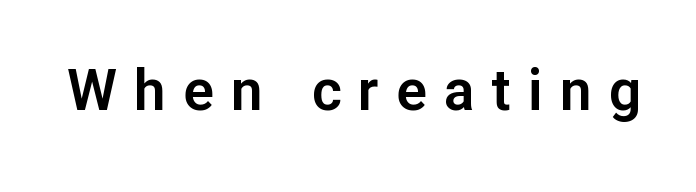
Q: Is the text italic (slanted)? A: No, it is upright.
Q: Is the typeface a serif or a sans-serif typeface? A: Sans-serif.
Q: Is the text underlined? A: No.
Q: Is the spacing between letters normal or unusually wide? A: Unusually wide.
Q: Width (condensed, normal, or wide)? A: Normal.
Q: Stroke contrast? A: Low.
Q: x-height? A: Medium.
Q: Monospaced? A: No.
